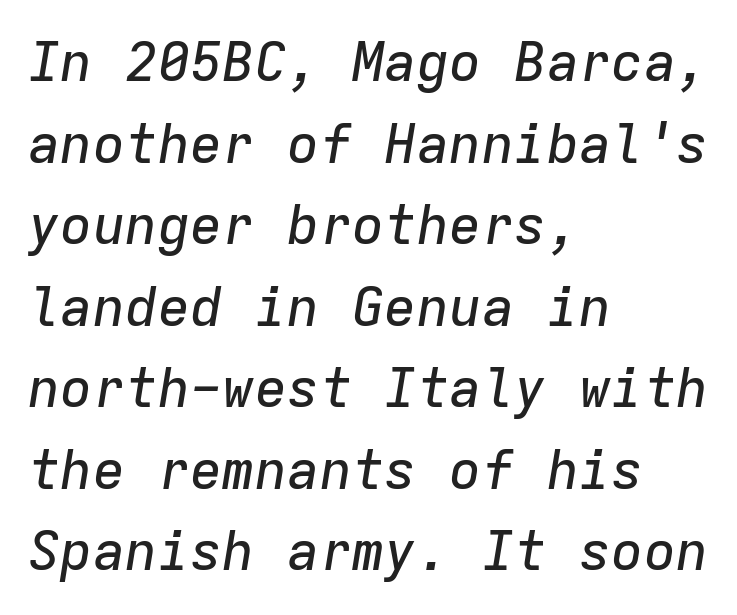
Q: Is the text italic (slanted)? A: Yes, it leans right by about 9 degrees.
Q: Is the text underlined? A: No.
Q: How is the paragraph aligned? A: Left-aligned.
Q: Is the spacing between letters normal or unusually wide? A: Normal.
Q: Is the spacing between lines tight, normal or loose? A: Normal.
Q: Width (condensed, normal, or wide)? A: Normal.
Q: Stroke contrast? A: Low.
Q: x-height? A: Medium.
Q: Monospaced? A: Yes.
